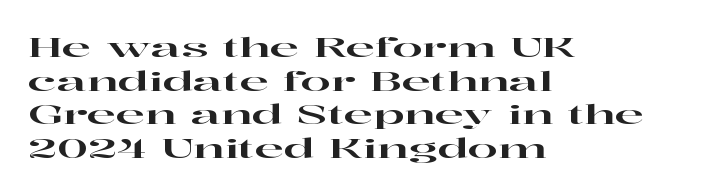
This is the regular roman posture of the typeface. Does extra space separate the letters? No, they use regular spacing. One-word summary of the alignment: left. How would I describe the line gaps? Plain and ordinary.
